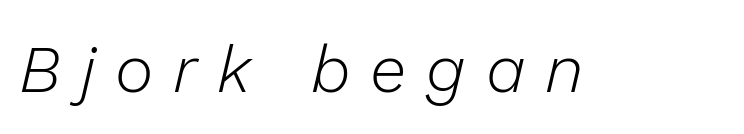
The image shows 66 px light type, italic (leaning right); set unusually wide letter spacing (+0.3 em), not underlined; low stroke contrast and a medium x-height.
